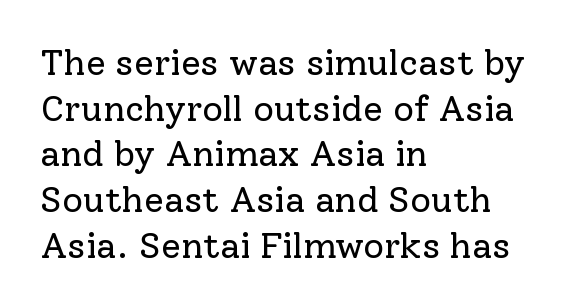
Q: Is the text bold? A: No.
Q: Is the text italic (slanted)? A: No, it is upright.
Q: Is the typeface a serif or a sans-serif typeface? A: Serif.
Q: Is the text underlined? A: No.
Q: How is the paragraph aligned? A: Left-aligned.
Q: Is the spacing between letters normal or unusually wide? A: Normal.
Q: Is the spacing between lines tight, normal or loose? A: Normal.
Q: Width (condensed, normal, or wide)? A: Normal.
Q: Stroke contrast? A: Low.
Q: x-height? A: Medium.
Q: Monospaced? A: No.
